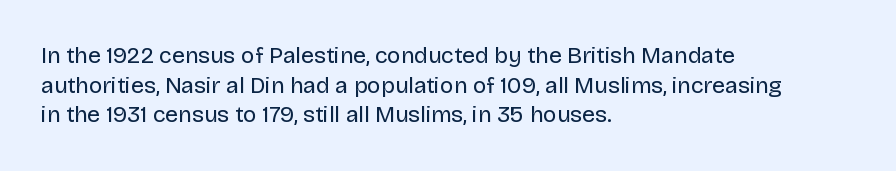
Q: Is the text bold? A: No.
Q: Is the text italic (slanted)? A: No, it is upright.
Q: Is the text underlined? A: No.
Q: How is the paragraph aligned? A: Left-aligned.
Q: Is the spacing between letters normal or unusually wide? A: Normal.
Q: Is the spacing between lines tight, normal or loose? A: Normal.
